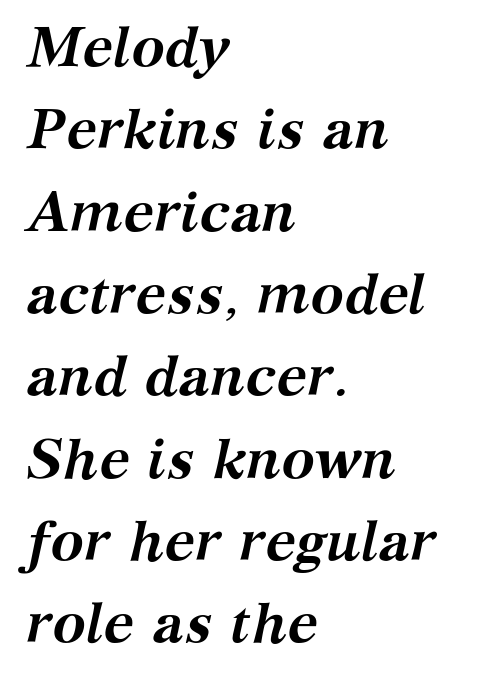
Q: Is the text bold? A: Yes.
Q: Is the text italic (slanted)? A: Yes, it leans right by about 12 degrees.
Q: Is the typeface a serif or a sans-serif typeface? A: Serif.
Q: Is the text underlined? A: No.
Q: How is the paragraph aligned? A: Left-aligned.
Q: Is the spacing between letters normal or unusually wide? A: Normal.
Q: Is the spacing between lines tight, normal or loose? A: Normal.
Q: Width (condensed, normal, or wide)? A: Normal.
Q: Stroke contrast? A: Medium.
Q: x-height? A: Medium.
Q: Monospaced? A: No.
